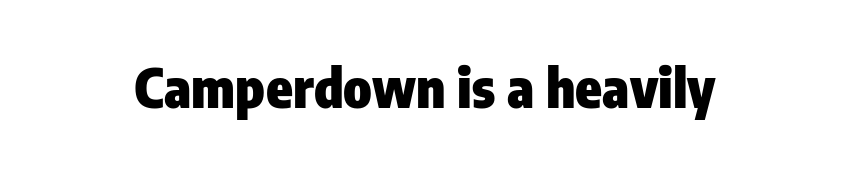
{"serif": "no", "italic": "no", "bold": "yes", "weight": "heavy", "width": "condensed", "stroke_contrast": "low", "x_height": "medium", "monospaced": "no", "underline": "no", "letter_spacing": "normal", "letter_spacing_em": 0.0, "glyph_px": 54}
